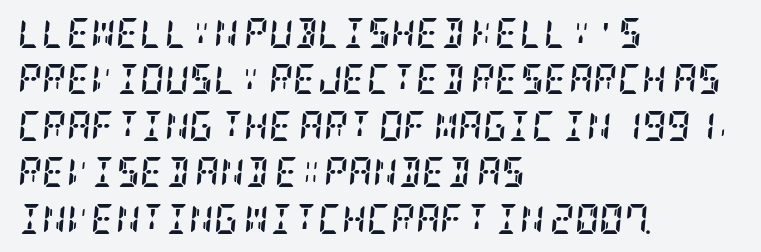
{"serif": "yes", "italic": "yes", "lean": "right", "slant_degrees": 5, "bold": "yes", "weight": "semibold", "width": "condensed", "stroke_contrast": "low", "x_height": "large", "underline": "no", "align": "left", "line_spacing": "normal", "line_spacing_ratio": 1.55, "letter_spacing": "normal", "letter_spacing_em": 0.0, "glyph_px": 30}
